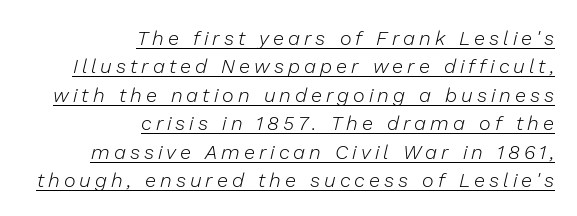
Would a proofreader flag this as italicized? Yes. Loose tracking; the words dissolve into strings of separated letters. Students, observe: this is what conventionally led text looks like. Bold? No — there's no thickening of the strokes. You can see a thin bar hugging the bottom of the glyphs. Casual observation: everything's shoved over to the right.
